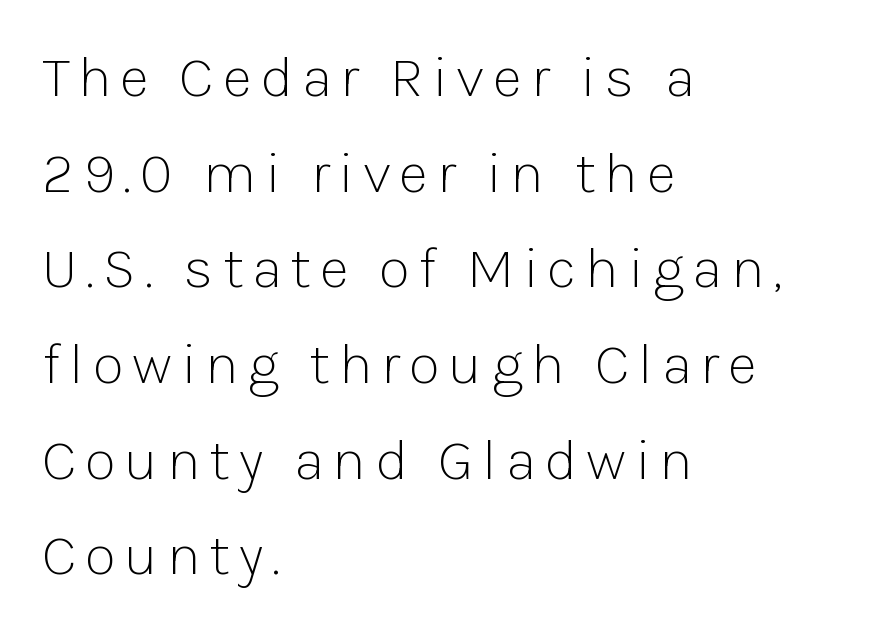
{"serif": "no", "italic": "no", "bold": "no", "weight": "light", "width": "normal", "stroke_contrast": "low", "x_height": "medium", "monospaced": "no", "underline": "no", "align": "left", "line_spacing": "normal", "line_spacing_ratio": 1.65, "glyph_px": 58}
